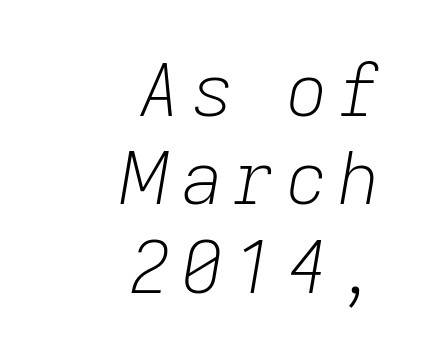
Quick note: underline off. The font is comparable to plain body text, perhaps lighter. The rendering uses natural spacing where letterforms have individual widths. Line endings align vertically; line beginnings do not. The font's italic variant was chosen for this text.
